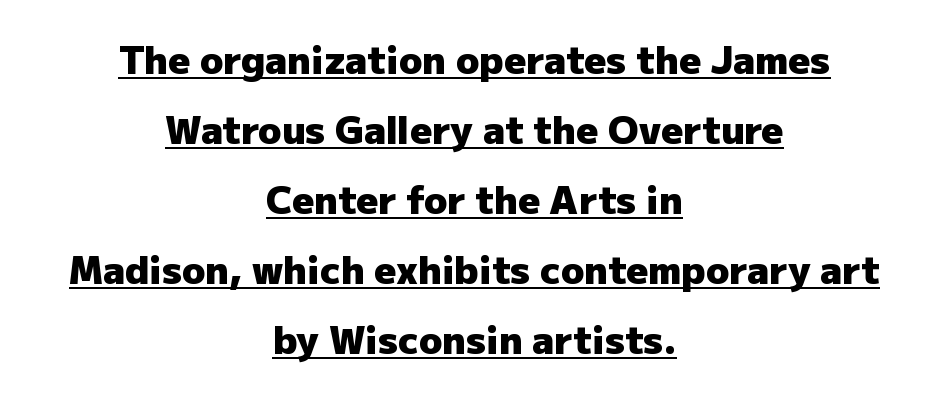
The image shows 38 px heavy sans-serif type, upright; set centered, line spacing 1.84x, normal letter spacing, underlined; low stroke contrast and a medium x-height.
